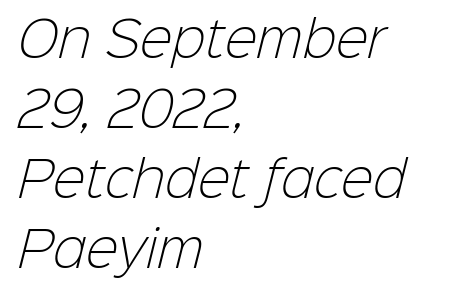
The image shows 49 px light sans-serif type; set left-aligned, normal line spacing (1.43x), normal letter spacing, not underlined; low stroke contrast and a medium x-height.
